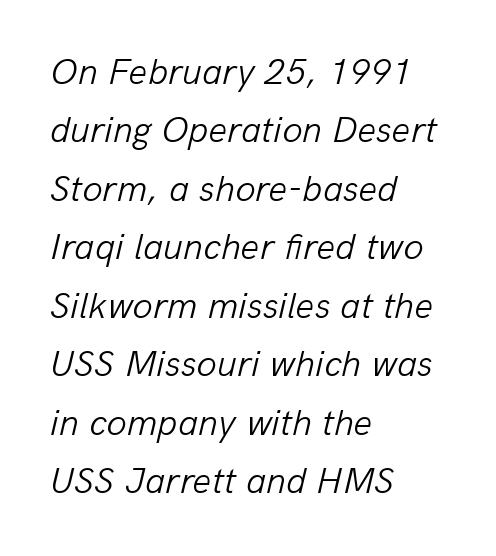
The image shows 37 px light type, italic (leaning right); set left-aligned, normal line spacing (1.58x), normal letter spacing, not underlined; low stroke contrast and a medium x-height.
